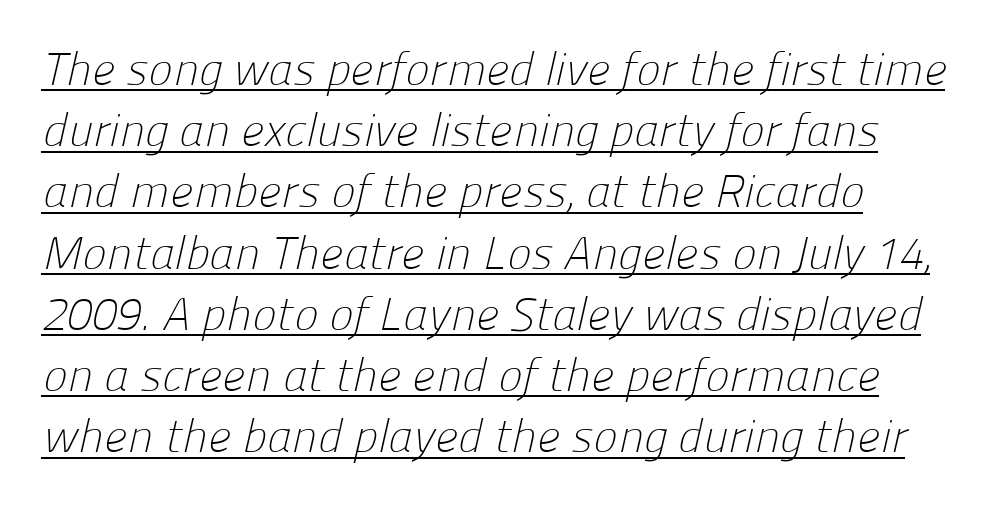
{"serif": "no", "bold": "no", "weight": "light", "width": "normal", "stroke_contrast": "low", "x_height": "medium", "monospaced": "no", "underline": "yes", "align": "left", "line_spacing": "normal", "line_spacing_ratio": 1.33, "letter_spacing": "normal", "letter_spacing_em": 0.0, "glyph_px": 46}
